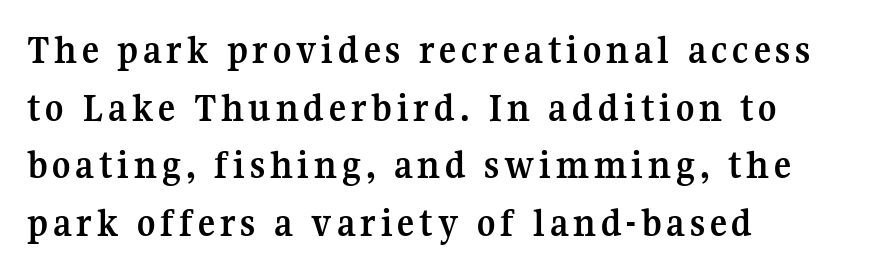
The image shows 40 px semibold serif type, upright; set left-aligned, normal line spacing (1.44x), not underlined; medium stroke contrast and a medium x-height.
